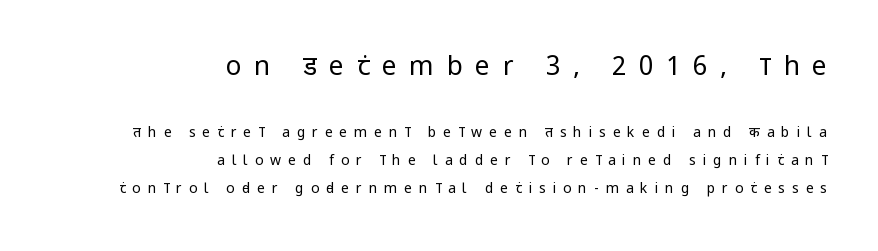
The image shows 26 px text type, upright; set right-aligned, loose line spacing (2.01x), unusually wide letter spacing (+0.49 em), not underlined; the first (top) block is 1.86x larger.
